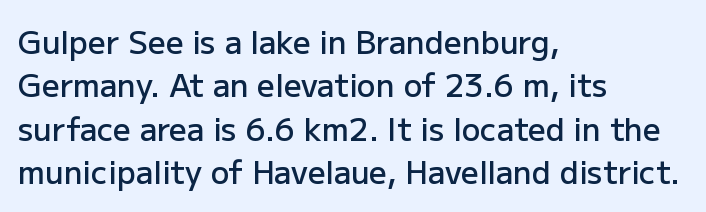
Q: Is the text bold? A: Semi-bold.
Q: Is the text italic (slanted)? A: No, it is upright.
Q: Is the typeface a serif or a sans-serif typeface? A: Sans-serif.
Q: Is the text underlined? A: No.
Q: How is the paragraph aligned? A: Left-aligned.
Q: Is the spacing between letters normal or unusually wide? A: Normal.
Q: Is the spacing between lines tight, normal or loose? A: Normal.
Q: Width (condensed, normal, or wide)? A: Normal.
Q: Stroke contrast? A: Low.
Q: x-height? A: Medium.
Q: Monospaced? A: No.
